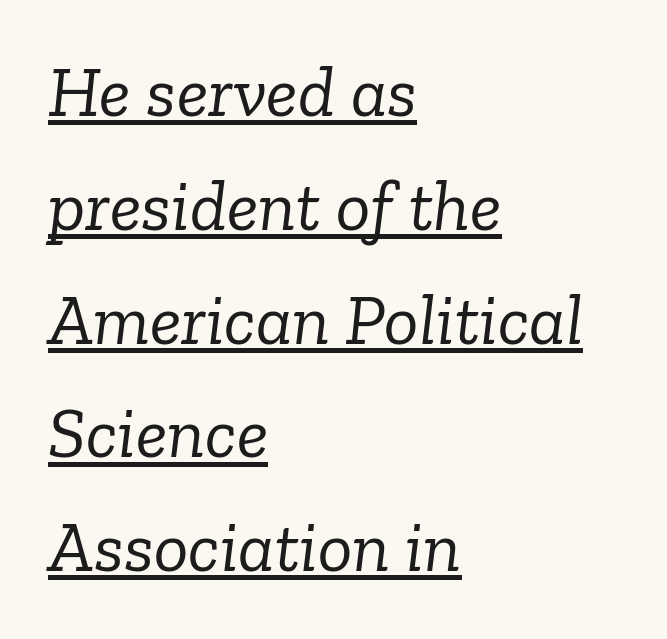
Q: Is the text bold? A: No.
Q: Is the text italic (slanted)? A: Yes, it leans right by about 6 degrees.
Q: Is the typeface a serif or a sans-serif typeface? A: Serif.
Q: Is the text underlined? A: Yes.
Q: How is the paragraph aligned? A: Left-aligned.
Q: Is the spacing between letters normal or unusually wide? A: Normal.
Q: Is the spacing between lines tight, normal or loose? A: Normal.
Q: Width (condensed, normal, or wide)? A: Normal.
Q: Stroke contrast? A: Low.
Q: x-height? A: Medium.
Q: Monospaced? A: No.
